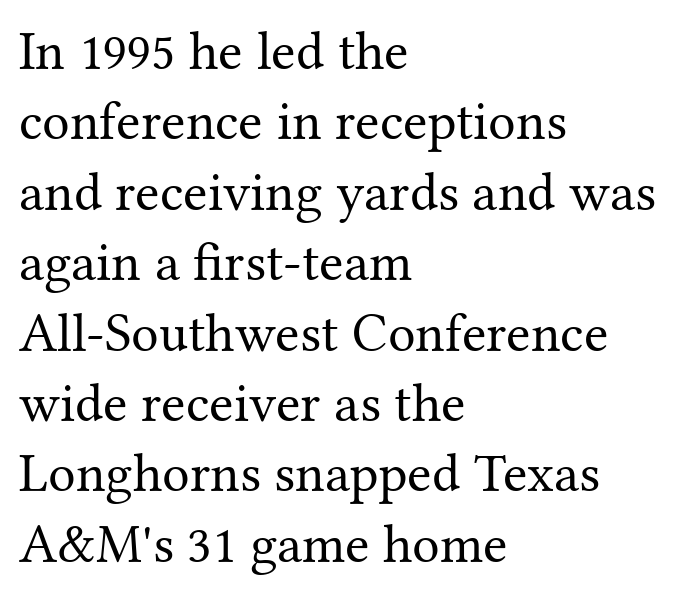
Q: Is the text bold? A: No.
Q: Is the text italic (slanted)? A: No, it is upright.
Q: Is the typeface a serif or a sans-serif typeface? A: Serif.
Q: Is the text underlined? A: No.
Q: How is the paragraph aligned? A: Left-aligned.
Q: Is the spacing between letters normal or unusually wide? A: Normal.
Q: Is the spacing between lines tight, normal or loose? A: Normal.
Q: Width (condensed, normal, or wide)? A: Normal.
Q: Stroke contrast? A: Medium.
Q: x-height? A: Medium.
Q: Monospaced? A: No.
